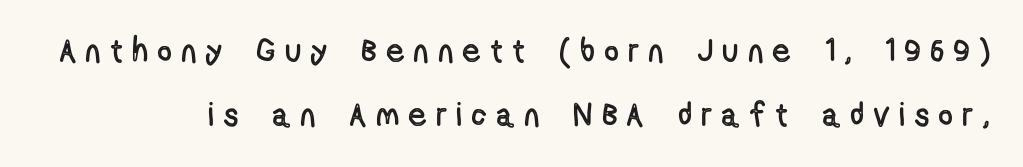
The vertical gap from one line to the next is large. Italic? Not at all — the glyphs are vertical. Words float on clear page, feet unadorned. This rendering widens character spacing well past its baseline value.
